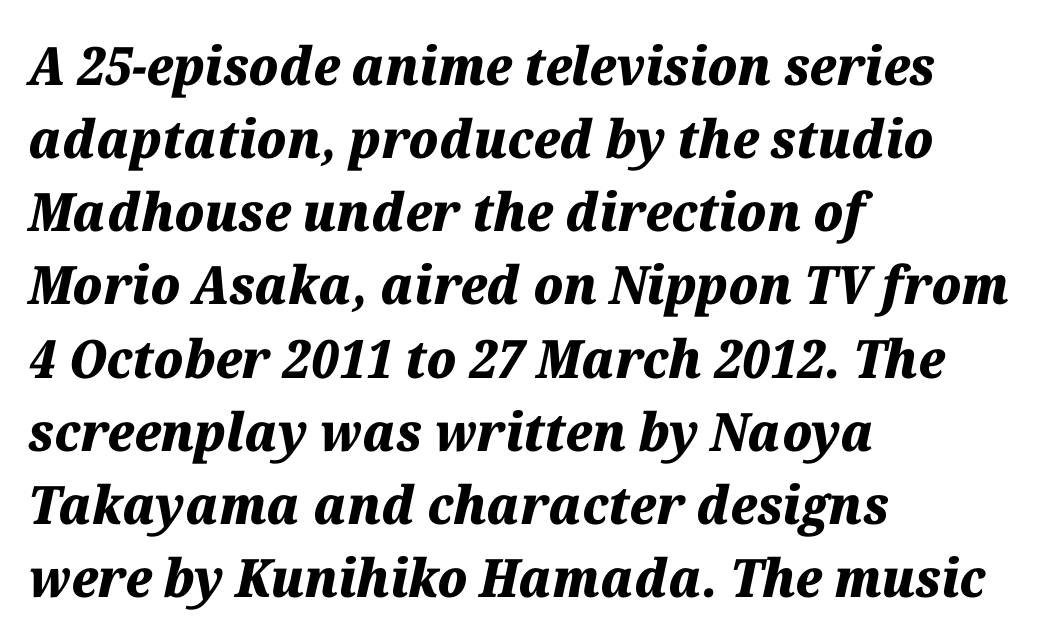
The specimen omits any rule beneath the text block's lines. It's the slanting kind of type. In terms of leading, this rendering sits right in the middle. The letters advance in unequal steps, a hallmark of proportional type. Chunky letters — that's bold for sure.
